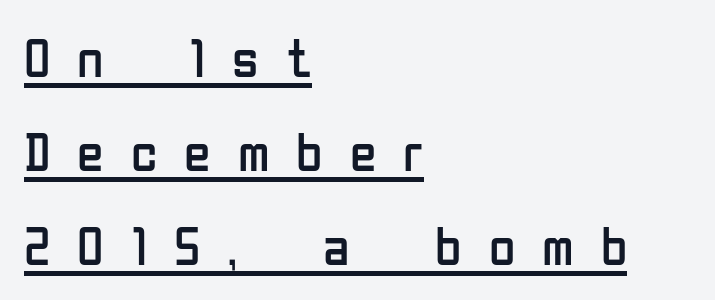
{"serif": "no", "italic": "no", "bold": "no", "weight": "regular", "width": "condensed", "stroke_contrast": "low", "x_height": "medium", "monospaced": "no", "underline": "yes", "align": "left", "line_spacing_ratio": 1.74, "letter_spacing": "wide", "letter_spacing_em": 0.5, "glyph_px": 54}
